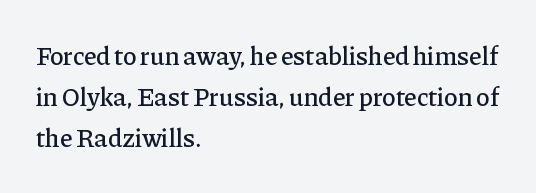
Descenders hang freely into open space. The font's upright variant was chosen for this text. Alignment: flush left. Leading: standard. The letterforms sit shoulder to shoulder at normal distance.
